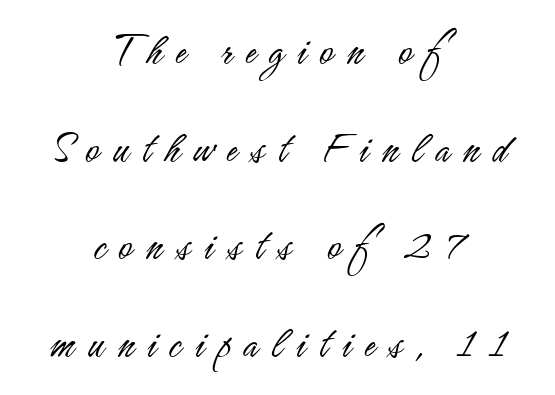
Heft: none added — not bold. The space between consecutive lines is lavish. Is this a fixed-width face? No — the glyphs have proportional, varying widths. Font category for this specimen: sans-serif.
